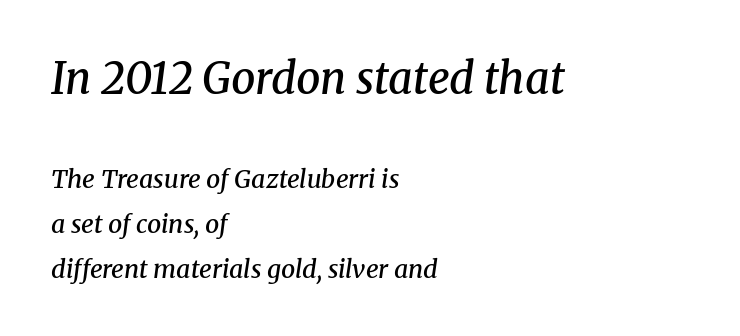
The image shows 43 px semibold serif type, italic (leaning right); set left-aligned, line spacing 1.8x, normal letter spacing, not underlined; the first (top) block is 1.72x larger; medium stroke contrast and a medium x-height.
